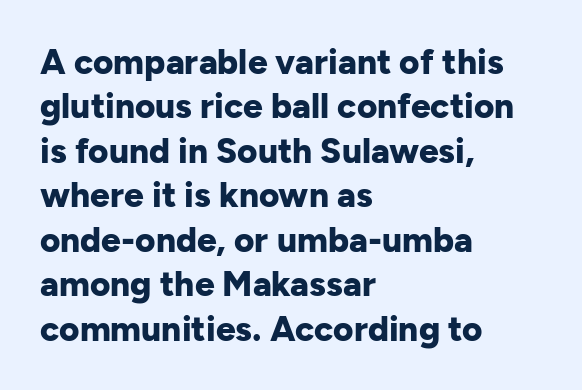
The image shows 35 px bold sans-serif type, upright; set left-aligned, normal line spacing (1.27x), normal letter spacing, not underlined; low stroke contrast and a medium x-height.
